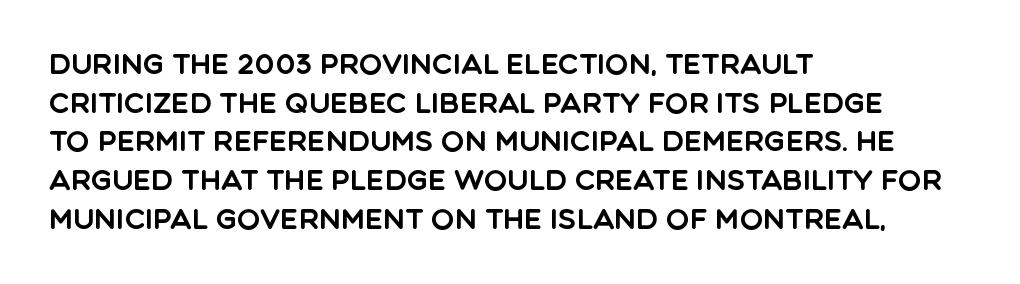
Do the letters lean? They stand straight. Every row of glyphs begins at an identical x-position on the left. Compared with typical body copy, the letter spacing here is the same. The characters display no serif detailing; their extremities are plain.
